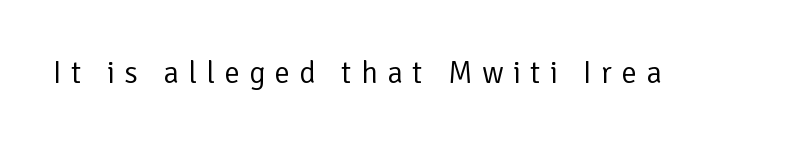
{"serif": "no", "italic": "no", "bold": "no", "weight": "regular", "width": "normal", "stroke_contrast": "low", "x_height": "medium", "monospaced": "no", "underline": "no", "letter_spacing": "wide", "letter_spacing_em": 0.3, "glyph_px": 31}
